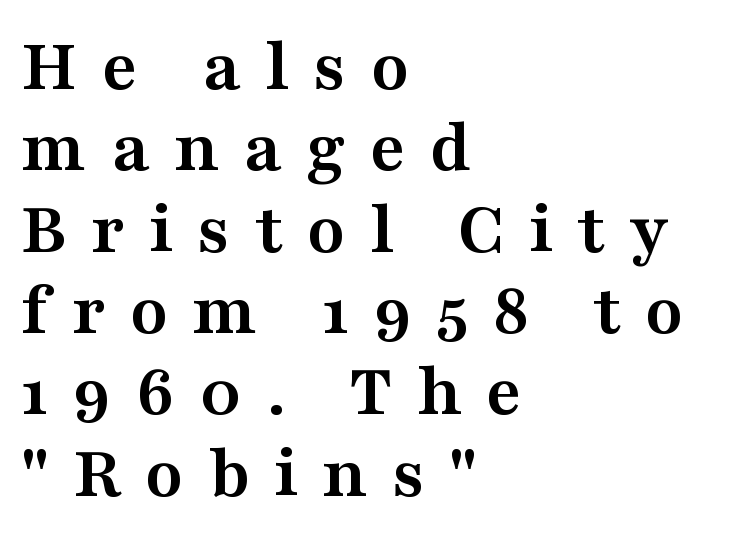
The image shows 76 px semibold, wide serif type, upright; set left-aligned, tight line spacing (1.07x), unusually wide letter spacing (+0.32 em), not underlined; medium stroke contrast and a medium x-height.
